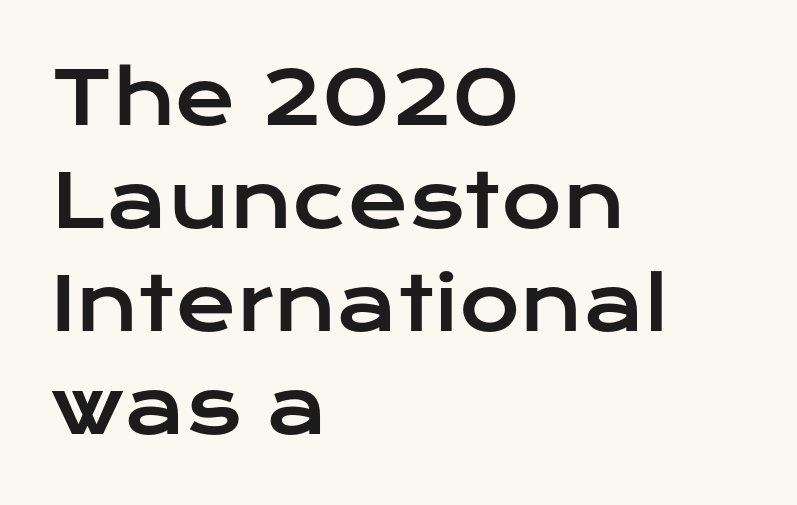
Q: Is the text italic (slanted)? A: No, it is upright.
Q: Is the typeface a serif or a sans-serif typeface? A: Sans-serif.
Q: Is the text underlined? A: No.
Q: How is the paragraph aligned? A: Left-aligned.
Q: Is the spacing between letters normal or unusually wide? A: Normal.
Q: Is the spacing between lines tight, normal or loose? A: Normal.
Q: Width (condensed, normal, or wide)? A: Wide.
Q: Stroke contrast? A: Low.
Q: x-height? A: Medium.
Q: Monospaced? A: No.
